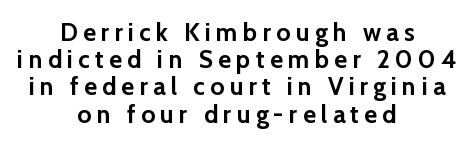
Q: Is the text bold? A: Yes.
Q: Is the text italic (slanted)? A: No, it is upright.
Q: Is the text underlined? A: No.
Q: How is the paragraph aligned? A: Centered.
Q: Is the spacing between letters normal or unusually wide? A: Unusually wide.
Q: Is the spacing between lines tight, normal or loose? A: Tight.
